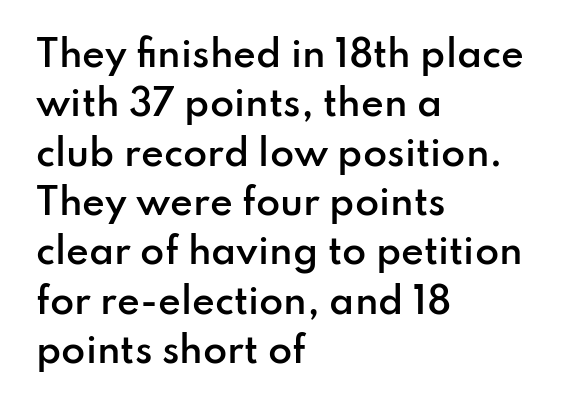
The image shows 35 px semibold sans-serif type, upright; set left-aligned, normal line spacing (1.41x), normal letter spacing, not underlined; low stroke contrast and a small x-height.
